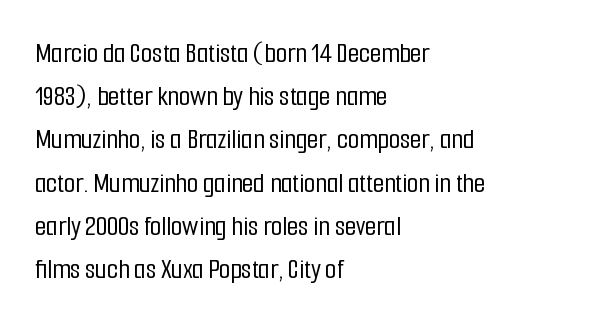
The image shows 29 px condensed sans-serif type, upright; set left-aligned, normal line spacing (1.49x), normal letter spacing, not underlined; low stroke contrast and a medium x-height.
